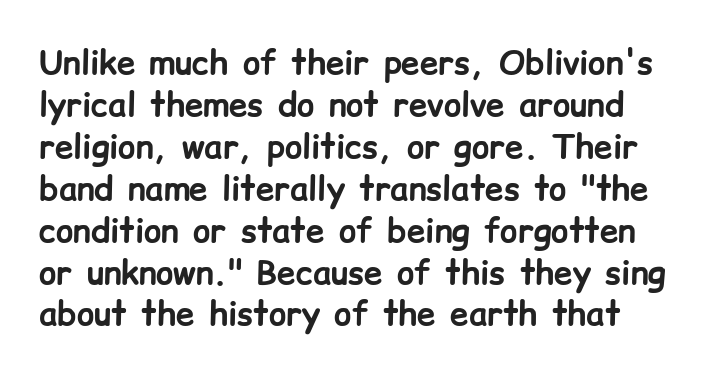
Check under the words: just untouched page. This sample has the flowing, uneven cadence of proportional lettering. Characters remain perfectly vertical along every line. Classification — sans serif.
